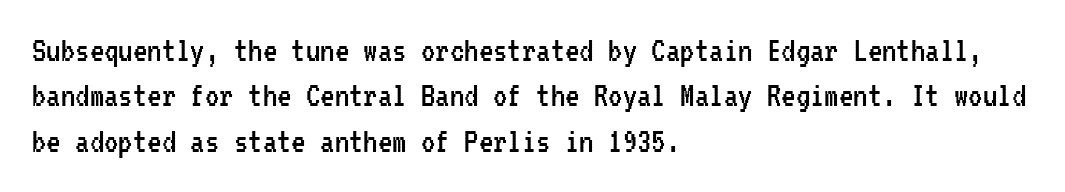
The image shows 36 px regular-weight, condensed sans-serif type, upright, monospaced; set left-aligned, normal line spacing (1.26x), normal letter spacing, not underlined; low stroke contrast and a medium x-height.
